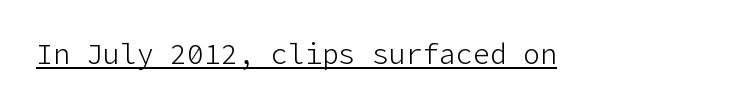
Q: Is the text bold? A: No.
Q: Is the text italic (slanted)? A: No, it is upright.
Q: Is the typeface a serif or a sans-serif typeface? A: Sans-serif.
Q: Is the text underlined? A: Yes.
Q: Is the spacing between letters normal or unusually wide? A: Normal.
Q: Width (condensed, normal, or wide)? A: Normal.
Q: Stroke contrast? A: Low.
Q: x-height? A: Medium.
